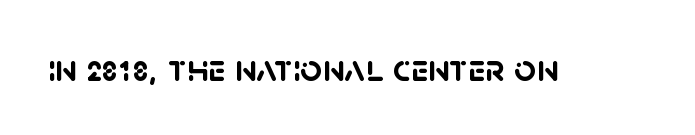
Letters rest on an invisible, unmarked baseline. The typeface chosen for these lines omits serifs. The letters advance in unequal steps, a hallmark of proportional type. Spacing between characters is what you'd get straight out of the box. Strong, thick strokes mark this as bold type.
